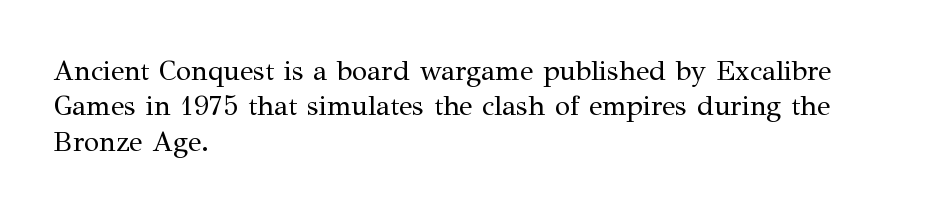
Q: Is the text bold? A: No.
Q: Is the text italic (slanted)? A: No, it is upright.
Q: Is the typeface a serif or a sans-serif typeface? A: Serif.
Q: Is the text underlined? A: No.
Q: How is the paragraph aligned? A: Left-aligned.
Q: Is the spacing between letters normal or unusually wide? A: Normal.
Q: Is the spacing between lines tight, normal or loose? A: Normal.
Q: Width (condensed, normal, or wide)? A: Normal.
Q: Stroke contrast? A: Medium.
Q: x-height? A: Medium.
Q: Monospaced? A: No.
